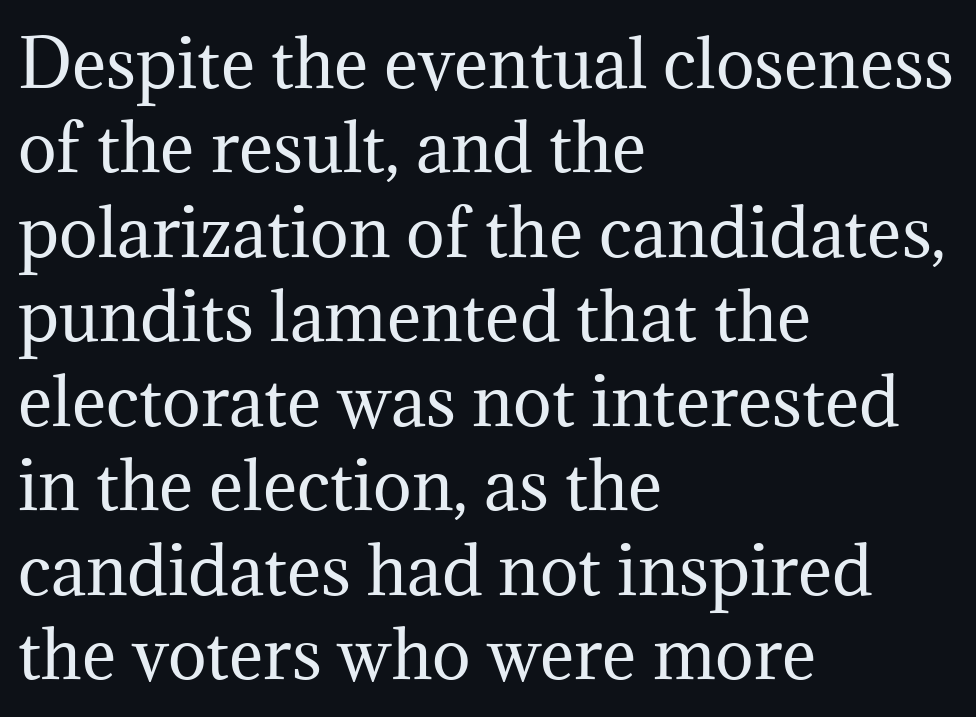
Plain, unruled lines of type. The passage is arranged the way most books set body copy — flush left. Font category for this specimen: serif. Posture: straight, roman, zero tilt. Honestly, the letter spacing is just normal — you wouldn't notice it. A typesetter would call this leading conventional body-copy spacing.
